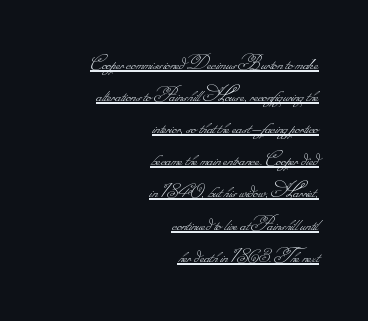
The image shows 22 px text type; set right-aligned, normal line spacing (1.46x), normal letter spacing, underlined.
